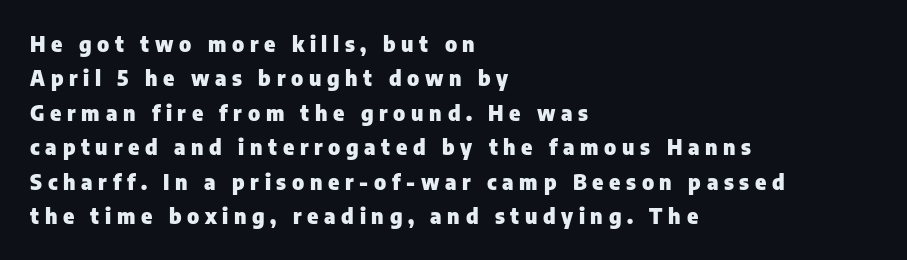
The image shows 21 px bold type, upright; set left-aligned, normal line spacing (1.64x), unusually wide letter spacing (+0.27 em), not underlined.
